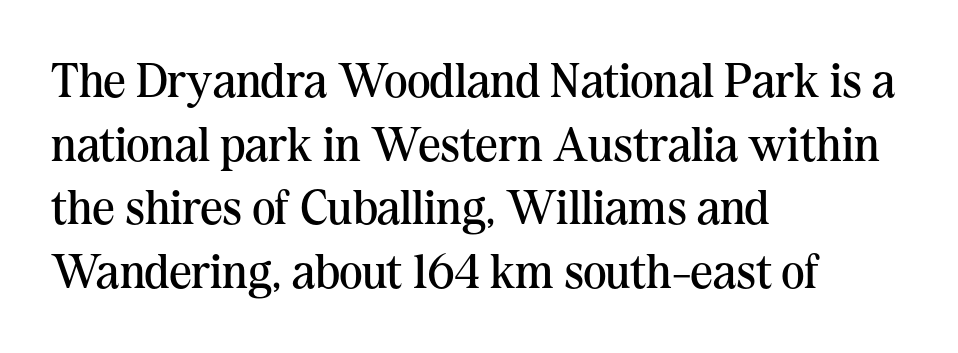
The image shows 49 px regular-weight serif type, upright; set left-aligned, normal line spacing (1.3x), normal letter spacing, not underlined; medium stroke contrast and a medium x-height.
